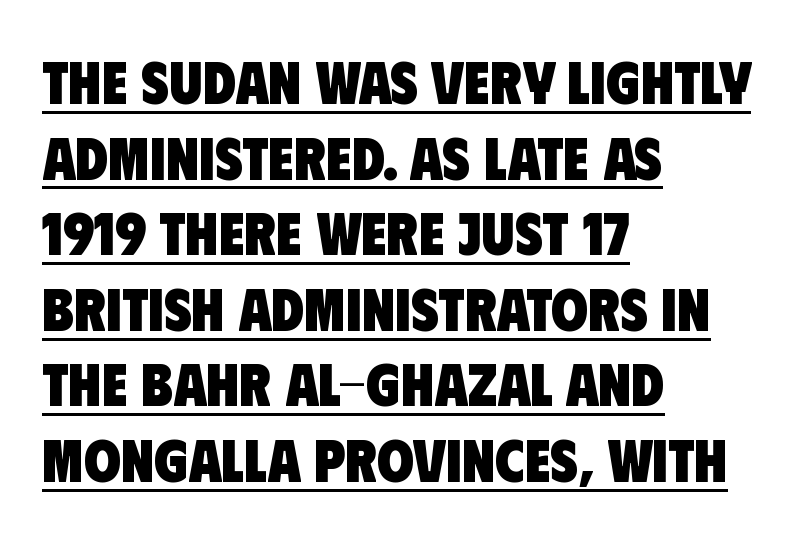
A typesetter would call this leading conventional body-copy spacing. Heft: maximum for text — a bold. Caption: standard tracking, unaltered. Glance below the letters and you will spot a drawn line. I'd call this a sans setting — the letters go barefoot. One-word summary of the alignment: left.
